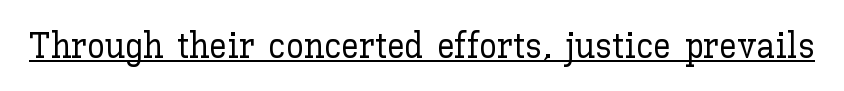
The image shows 36 px text type, upright; set normal letter spacing, underlined; low stroke contrast and a medium x-height.
